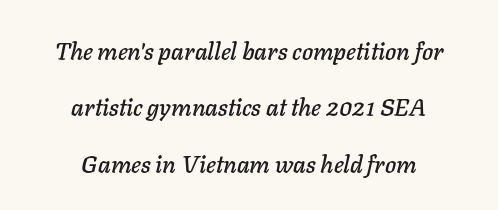
Q: Is the text italic (slanted)? A: Yes, it leans right by about 11 degrees.
Q: Is the text underlined? A: No.
Q: How is the paragraph aligned? A: Centered.
Q: Is the spacing between letters normal or unusually wide? A: Normal.
Q: Is the spacing between lines tight, normal or loose? A: Loose.
